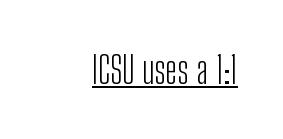
Every character sits straight up, as roman type does. A continuous stroke trails under the words, as in a hyperlink. Stroke mass is kept to a normal reading level or below. Look at the bottom of the vertical strokes: they stop flat, with no serifs. This sample has the flowing, uneven cadence of proportional lettering.
